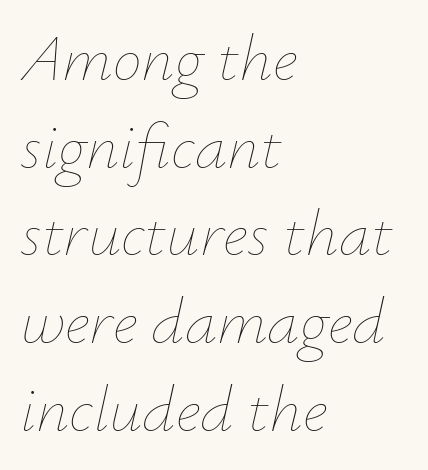
Q: Is the text bold? A: No.
Q: Is the text italic (slanted)? A: Yes, it leans right by about 12 degrees.
Q: Is the text underlined? A: No.
Q: How is the paragraph aligned? A: Left-aligned.
Q: Is the spacing between letters normal or unusually wide? A: Normal.
Q: Is the spacing between lines tight, normal or loose? A: Normal.
Q: Width (condensed, normal, or wide)? A: Normal.
Q: Stroke contrast? A: Low.
Q: x-height? A: Small.
Q: Monospaced? A: No.
